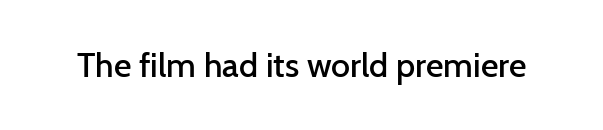
Here the designer chose a conventional face with non-uniform glyph widths. Bold? Not quite — semibold, heavier than regular but stopping short. This sample uses an upright cut, with every glyph sitting square on the baseline. The space beneath each line is pristine and unruled. The face used here is a sans, in the tradition of grotesques and geometrics.
